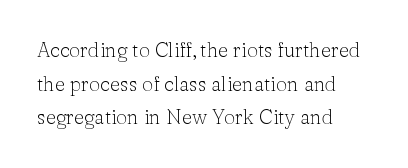
The designer left line spacing at the default. Each word holds together tightly as a unit, with standard inter-letter gaps. This is not heavy type; no bold has been used. Every character sits straight up, as roman type does. These lines are set flush left with a ragged right edge.
